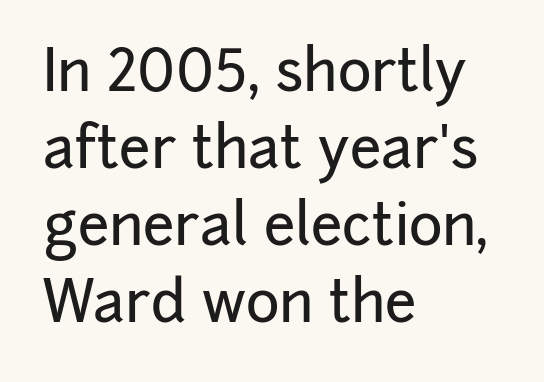
{"serif": "no", "italic": "no", "width": "normal", "stroke_contrast": "low", "x_height": "medium", "monospaced": "no", "underline": "no", "align": "left", "line_spacing": "normal", "line_spacing_ratio": 1.35, "letter_spacing": "normal", "letter_spacing_em": 0.0, "glyph_px": 57}
